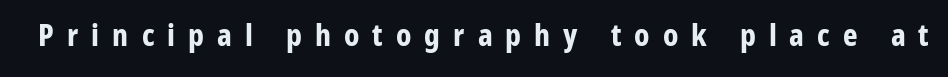
Q: Is the text bold? A: Yes.
Q: Is the text italic (slanted)? A: No, it is upright.
Q: Is the typeface a serif or a sans-serif typeface? A: Sans-serif.
Q: Is the text underlined? A: No.
Q: Is the spacing between letters normal or unusually wide? A: Unusually wide.
Q: Width (condensed, normal, or wide)? A: Condensed.
Q: Stroke contrast? A: Low.
Q: x-height? A: Medium.
Q: Monospaced? A: No.
